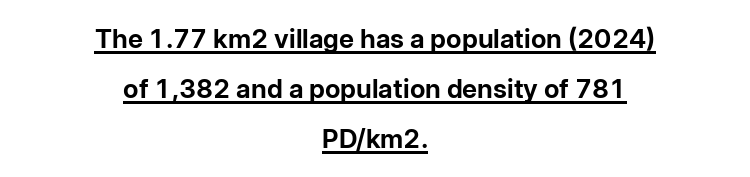
{"italic": "no", "bold": "yes", "underline": "yes", "align": "center", "line_spacing": "loose", "line_spacing_ratio": 1.92, "letter_spacing": "normal", "letter_spacing_em": 0.0, "glyph_px": 26}
